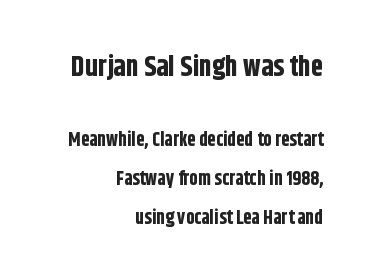
{"serif": "no", "italic": "no", "bold": "yes", "weight": "bold", "width": "condensed", "stroke_contrast": "low", "x_height": "large", "monospaced": "no", "underline": "no", "align": "right", "line_spacing": "loose", "line_spacing_ratio": 2.06, "letter_spacing": "normal", "letter_spacing_em": 0.0, "larger_block": "first", "size_ratio": 1.47, "glyph_px": 28}
